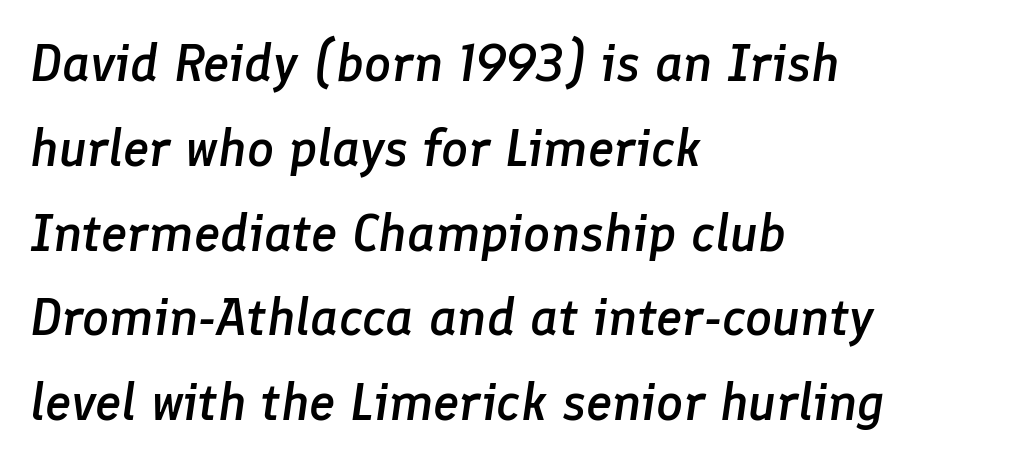
Q: Is the text bold? A: Semi-bold.
Q: Is the text italic (slanted)? A: Yes, it leans right by about 8 degrees.
Q: Is the text underlined? A: No.
Q: How is the paragraph aligned? A: Left-aligned.
Q: Is the spacing between letters normal or unusually wide? A: Normal.
Q: Is the spacing between lines tight, normal or loose? A: Normal.
Q: Width (condensed, normal, or wide)? A: Normal.
Q: Stroke contrast? A: Low.
Q: x-height? A: Medium.
Q: Monospaced? A: No.
